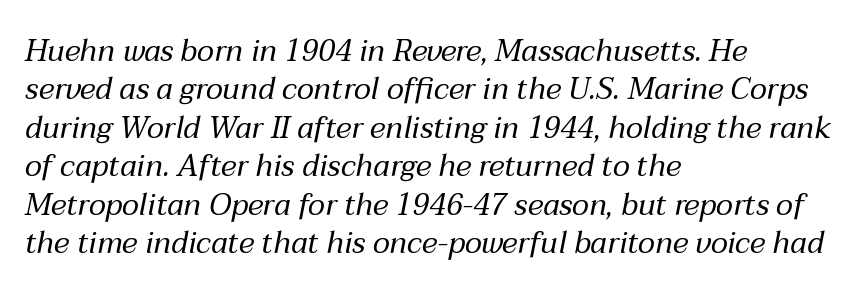
There is no visible air inserted between adjacent glyphs. This rendering features lettering with no underline. Each stroke keeps to a modest, everyday thickness or less. Designer's note — italics engaged. The vertical gap from one line to the next is medium.
